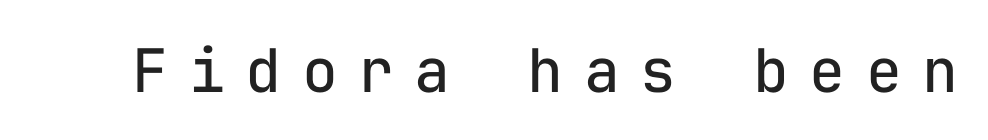
Q: Is the text bold? A: No.
Q: Is the text italic (slanted)? A: No, it is upright.
Q: Is the typeface a serif or a sans-serif typeface? A: Sans-serif.
Q: Is the text underlined? A: No.
Q: Is the spacing between letters normal or unusually wide? A: Unusually wide.
Q: Width (condensed, normal, or wide)? A: Normal.
Q: Stroke contrast? A: Low.
Q: x-height? A: Medium.
Q: Monospaced? A: Yes.
